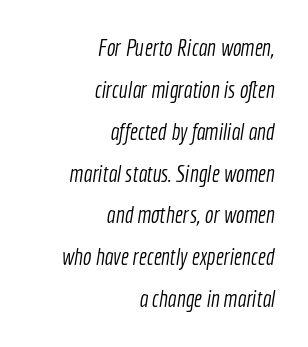
No extra ink here — the face is not bold. Line ends are locked; line starts wander. The tracking reads as untouched default to a designer's eye. The baseline area is clear.
